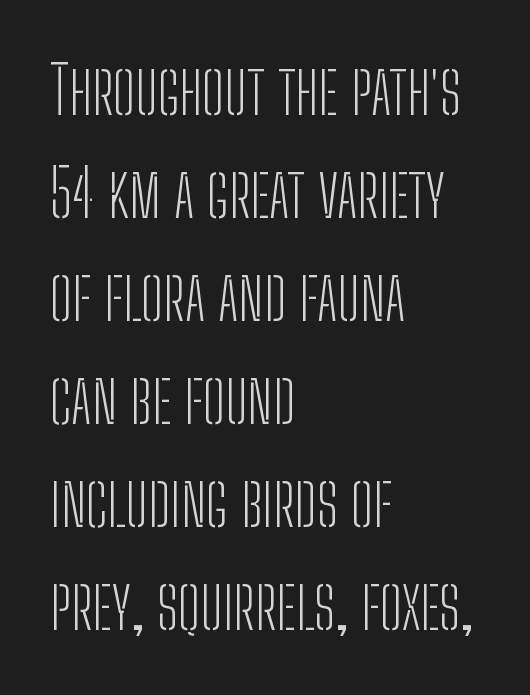
The image shows 66 px light, condensed sans-serif type, upright; set left-aligned, normal line spacing (1.56x), normal letter spacing, not underlined; low stroke contrast and a medium x-height.
